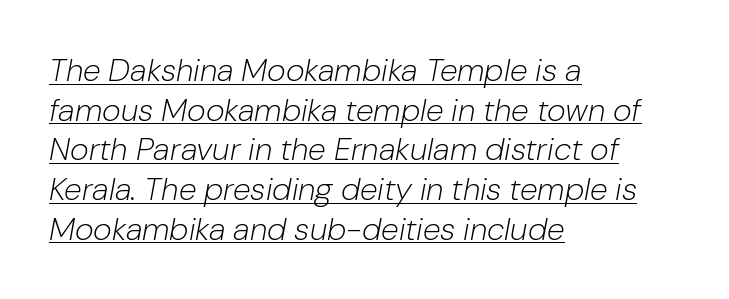
The image shows 32 px light type, italic (leaning right); set left-aligned, line spacing 1.24x, normal letter spacing, underlined; low stroke contrast and a medium x-height.
